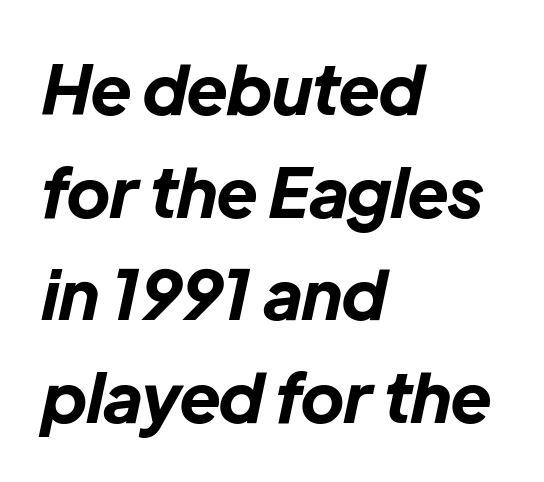
Q: Is the text bold? A: Yes.
Q: Is the text italic (slanted)? A: Yes, it leans right by about 12 degrees.
Q: Is the text underlined? A: No.
Q: How is the paragraph aligned? A: Left-aligned.
Q: Is the spacing between letters normal or unusually wide? A: Normal.
Q: Is the spacing between lines tight, normal or loose? A: Normal.
Q: Width (condensed, normal, or wide)? A: Normal.
Q: Stroke contrast? A: Low.
Q: x-height? A: Medium.
Q: Monospaced? A: No.
